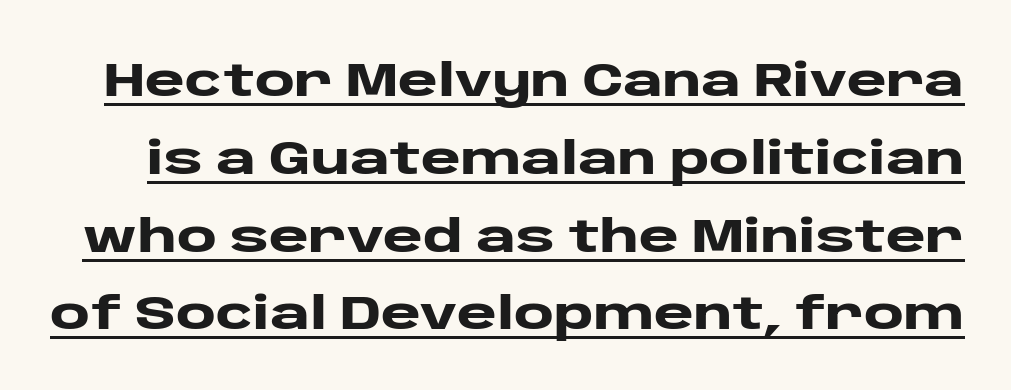
The image shows 48 px heavy, wide sans-serif type, upright; set normal line spacing (1.62x), normal letter spacing, underlined; low stroke contrast and a large x-height.
